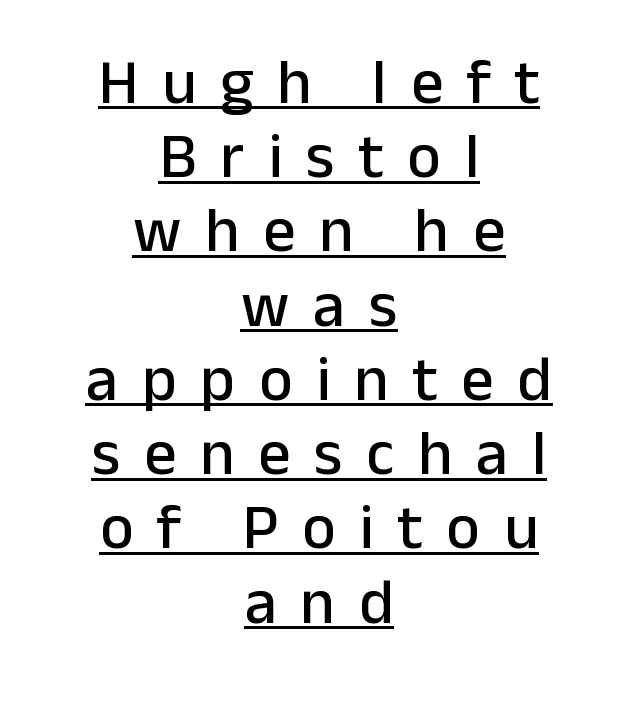
The image shows 64 px sans-serif type, upright; set centered, line spacing 1.16x, unusually wide letter spacing (+0.37 em), underlined; low stroke contrast and a medium x-height.
